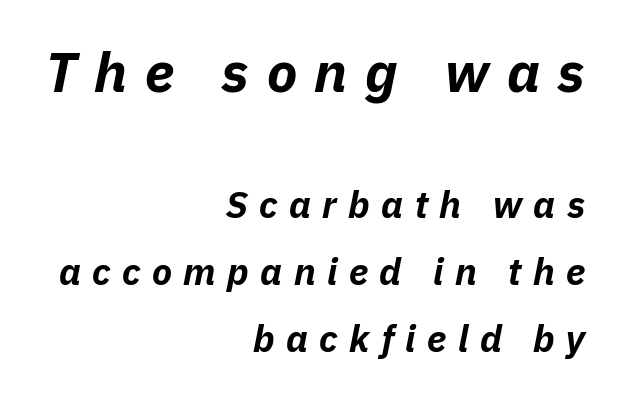
The image shows 56 px bold type, italic (leaning right); set right-aligned, line spacing 1.81x, unusually wide letter spacing (+0.31 em), not underlined; the first (top) block is 1.51x larger; low stroke contrast and a medium x-height.
